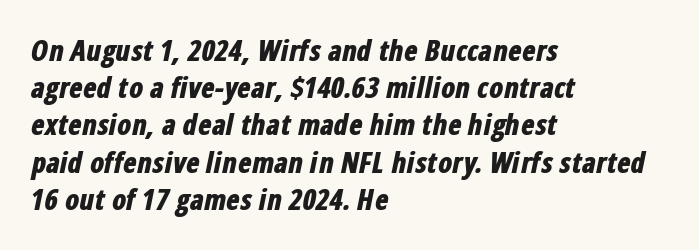
Q: Is the text bold? A: Yes.
Q: Is the text italic (slanted)? A: Yes, it leans right by about 12 degrees.
Q: Is the text underlined? A: No.
Q: How is the paragraph aligned? A: Left-aligned.
Q: Is the spacing between letters normal or unusually wide? A: Normal.
Q: Is the spacing between lines tight, normal or loose? A: Normal.
Q: Width (condensed, normal, or wide)? A: Condensed.
Q: Stroke contrast? A: Low.
Q: x-height? A: Medium.
Q: Monospaced? A: No.
